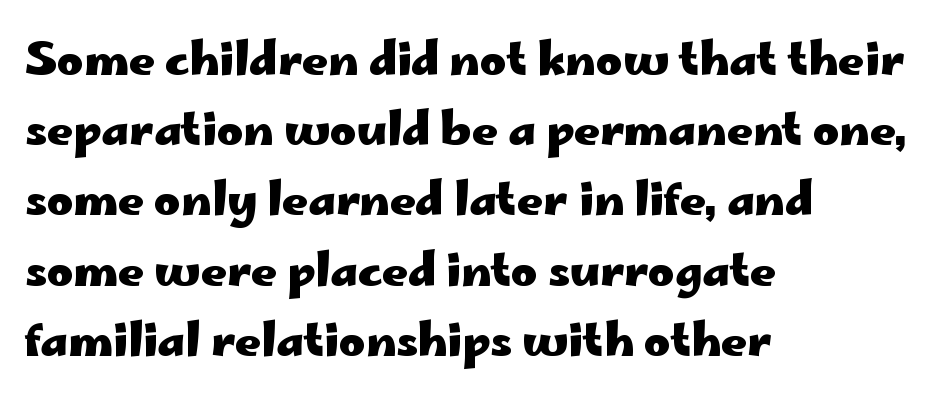
The passage shown is typed in a proportional face where columns would drift. Posture: straight, roman, zero tilt. The passage shown is not underscored anywhere. Is the letter spacing exaggerated? No — it looks like the ordinary default.
